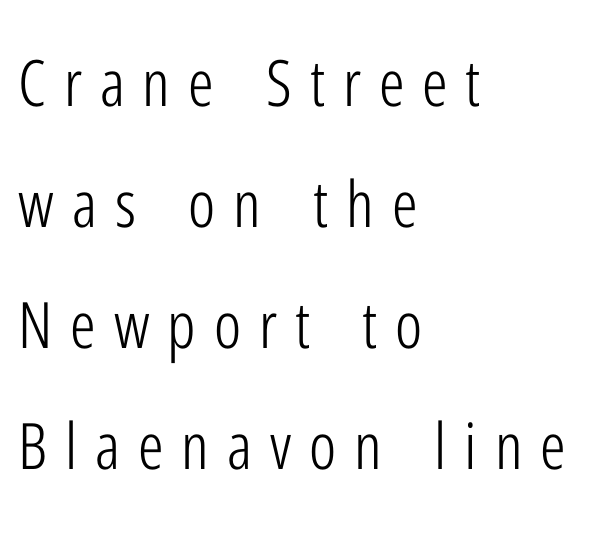
Q: Is the text bold? A: No.
Q: Is the text italic (slanted)? A: No, it is upright.
Q: Is the typeface a serif or a sans-serif typeface? A: Sans-serif.
Q: Is the text underlined? A: No.
Q: How is the paragraph aligned? A: Left-aligned.
Q: Is the spacing between letters normal or unusually wide? A: Unusually wide.
Q: Width (condensed, normal, or wide)? A: Condensed.
Q: Stroke contrast? A: Low.
Q: x-height? A: Medium.
Q: Monospaced? A: No.
